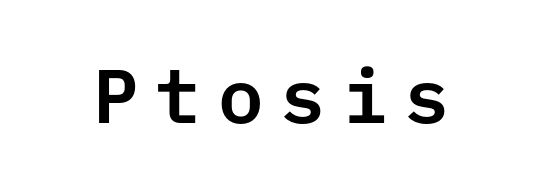
{"serif": "no", "italic": "no", "width": "normal", "stroke_contrast": "low", "x_height": "medium", "monospaced": "yes", "underline": "no", "letter_spacing": "wide", "letter_spacing_em": 0.22, "glyph_px": 76}
